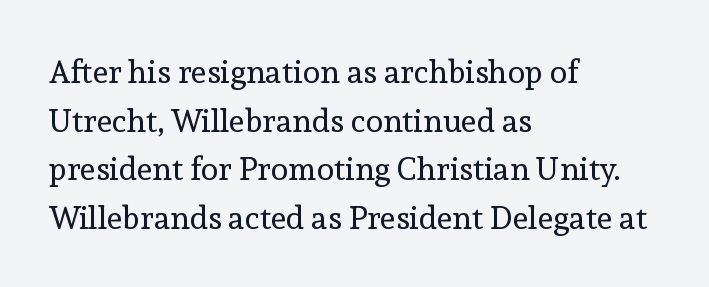
Notice how the stems are strictly vertical — no italics here. Horizontal alignment here is leftward, the default for most running prose. Letterform terminals end in serifs throughout the passage. Summary of weight: not heavy and not bold. The face used here is proportionally spaced, like ordinary book or web type. The passage shown stacks its lines at a standard gap.
